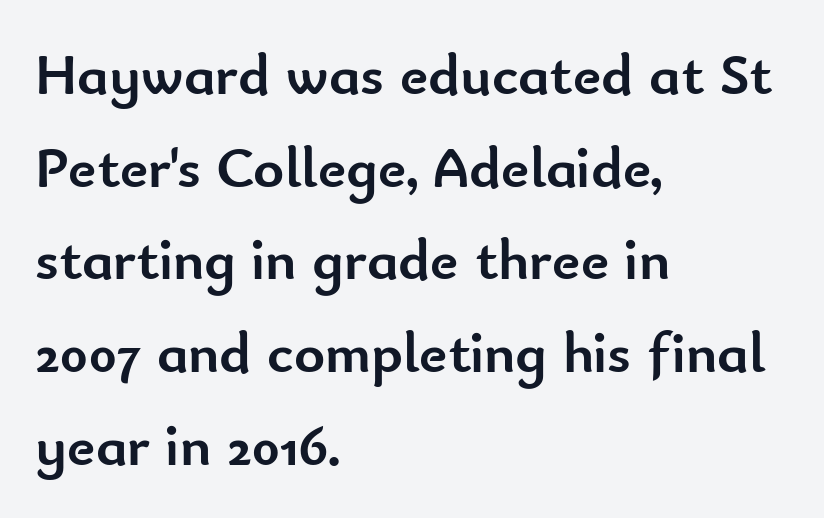
The image shows 59 px semibold sans-serif type, upright; set left-aligned, normal line spacing (1.57x), normal letter spacing, not underlined; low stroke contrast and a small x-height.
